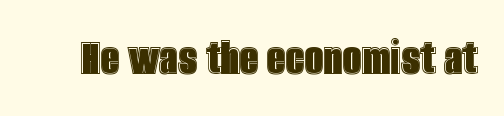
Q: Is the text italic (slanted)? A: No, it is upright.
Q: Is the text underlined? A: No.
Q: Is the spacing between letters normal or unusually wide? A: Normal.
Q: Width (condensed, normal, or wide)? A: Condensed.
Q: x-height? A: Large.
Q: Monospaced? A: No.
